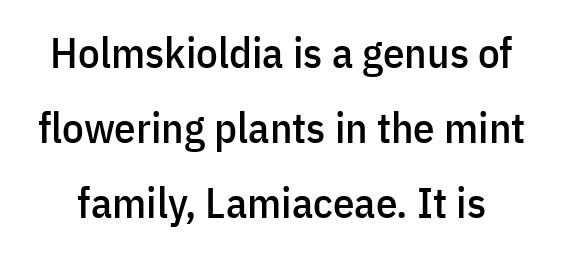
In terms of letterform style, serifs are entirely absent. Every stem runs plumb, perpendicular to the baseline. There is no visible air inserted between adjacent glyphs. Unmarked baselines from the first word to the last. Do the characters align in a grid? No, the font is proportional.
